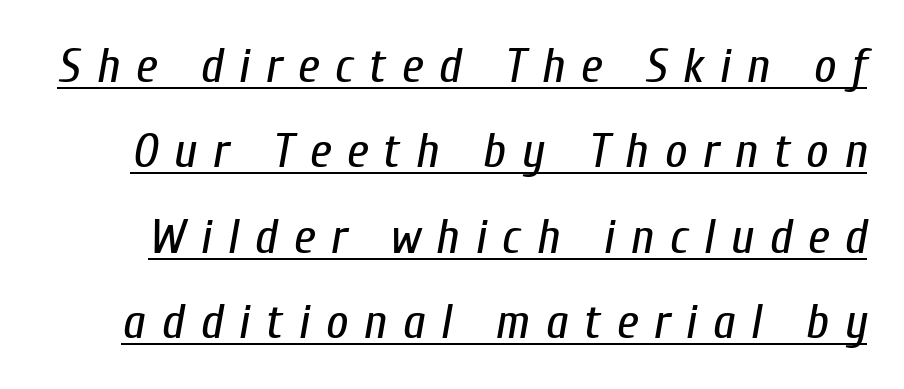
The image shows 49 px regular-weight, condensed type, italic (leaning right); set line spacing 1.74x, unusually wide letter spacing (+0.32 em), underlined; low stroke contrast and a medium x-height.
